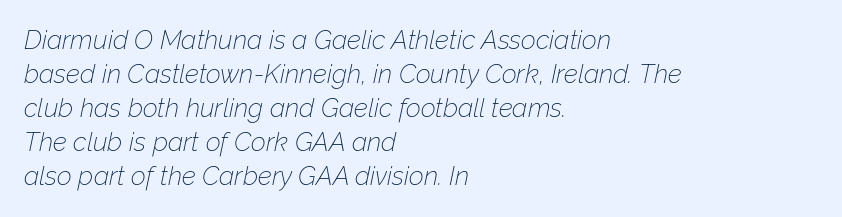
The image shows 26 px text type, italic (leaning right); set left-aligned, normal line spacing (1.31x), normal letter spacing, not underlined.
